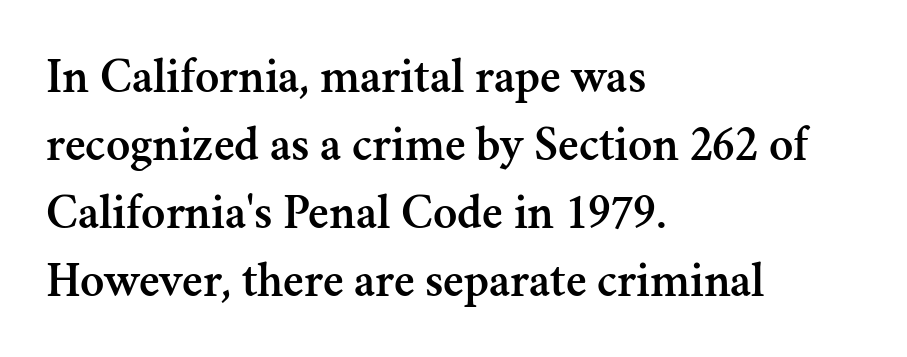
Q: Is the text italic (slanted)? A: No, it is upright.
Q: Is the typeface a serif or a sans-serif typeface? A: Serif.
Q: Is the text underlined? A: No.
Q: How is the paragraph aligned? A: Left-aligned.
Q: Is the spacing between letters normal or unusually wide? A: Normal.
Q: Is the spacing between lines tight, normal or loose? A: Normal.
Q: Width (condensed, normal, or wide)? A: Normal.
Q: Stroke contrast? A: Medium.
Q: x-height? A: Small.
Q: Monospaced? A: No.
